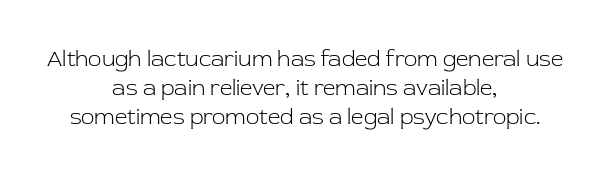
Letter spacing: default. One glance says typical: line gaps are just what's usual. The type sits square on the baseline with zero lean. Centered paragraph, ragged on both sides. The space beneath each line is pristine and unruled. The strokes are not fattened; the text isn't bold.
